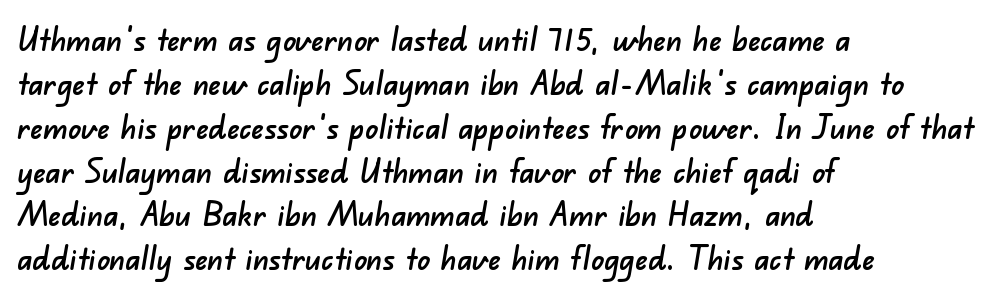
{"serif": "no", "width": "normal", "stroke_contrast": "low", "x_height": "small", "monospaced": "no", "underline": "no", "align": "left", "line_spacing": "normal", "line_spacing_ratio": 1.37, "letter_spacing": "normal", "letter_spacing_em": 0.0, "glyph_px": 32}
